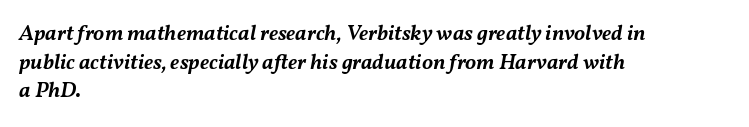
The image shows 22 px text type, italic (leaning right); set left-aligned, normal line spacing (1.3x), normal letter spacing, not underlined.
